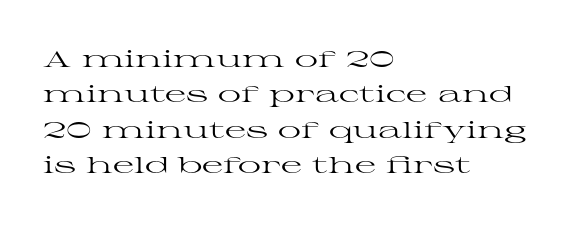
The image shows 23 px text type, upright; set left-aligned, normal line spacing (1.54x), normal letter spacing, not underlined.
